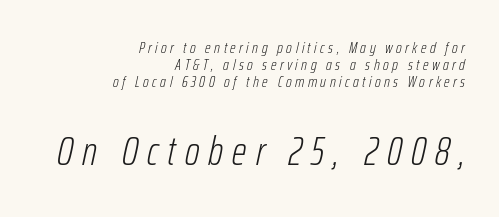
In terms of posture, this sample is oblique. Is this a fixed-width face? No — the glyphs have proportional, varying widths. This layout puts the modest block above and the oversized block below. Letters rest on an invisible, unmarked baseline. How are the letters spaced? Widely, with obvious added tracking.
